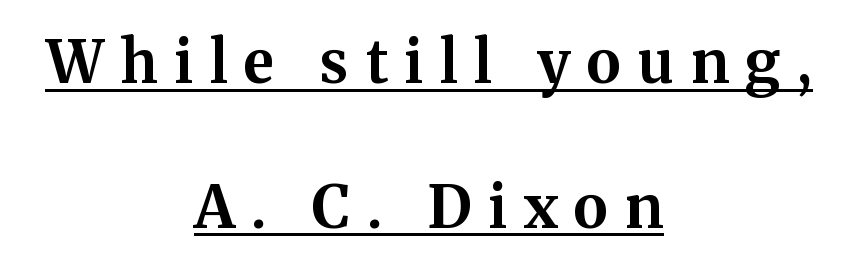
Heavy-handed strokes throughout: this text is bold. Check where the strokes stop: tiny serifs finish them off. The typesetter chose a symmetrical, centered arrangement here. The passage shown has open, widely tracked lettering throughout.
